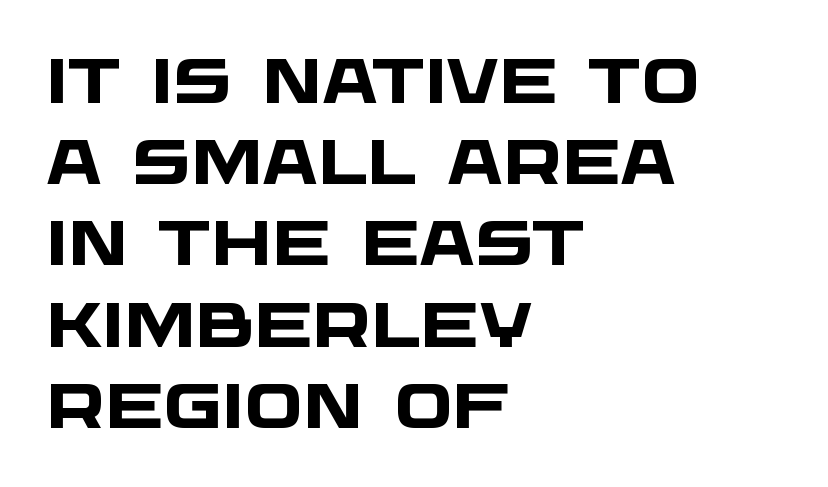
Typographic density is high because the face is bold. Quick note: interline space is typical. The rag falls on the right side of this text block. Anything drawn beneath the words? Only blank space.
